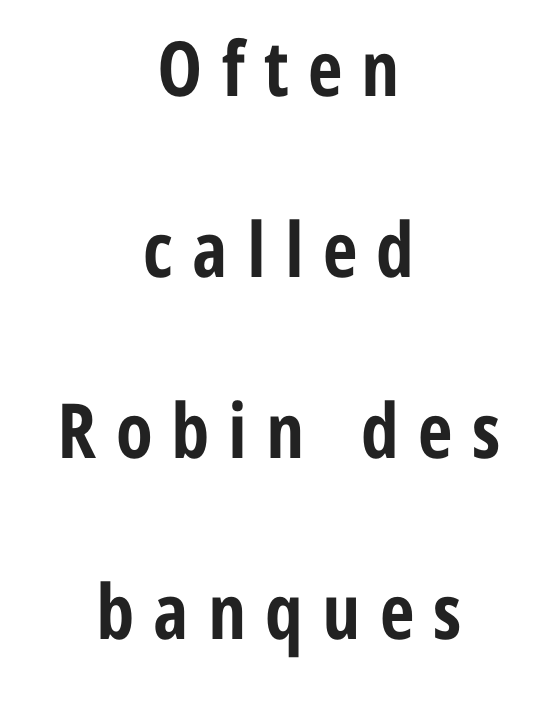
The passage shown is typed in a proportional face where columns would drift. Glyph-to-glyph distance is far greater than everyday printed text. The paragraph shown floats in the horizontal middle. The letters stand straight up with perfectly vertical stems.
